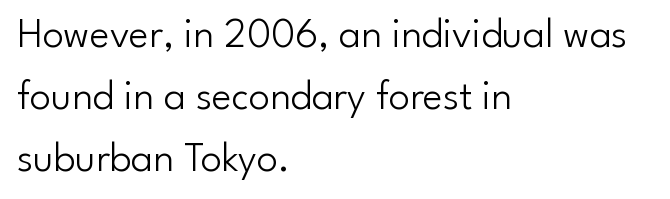
{"serif": "no", "italic": "no", "bold": "no", "weight": "light", "width": "normal", "stroke_contrast": "low", "x_height": "small", "monospaced": "no", "underline": "no", "align": "left", "line_spacing": "normal", "line_spacing_ratio": 1.48, "letter_spacing": "normal", "letter_spacing_em": 0.0, "glyph_px": 42}
